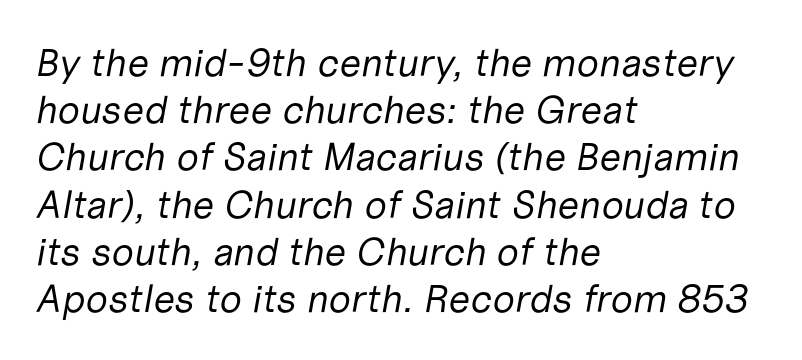
{"italic": "yes", "lean": "right", "slant_degrees": 10, "bold": "no", "weight": "regular", "width": "normal", "stroke_contrast": "low", "x_height": "medium", "monospaced": "no", "underline": "no", "align": "left", "line_spacing_ratio": 1.21, "letter_spacing": "normal", "letter_spacing_em": 0.0, "glyph_px": 39}
